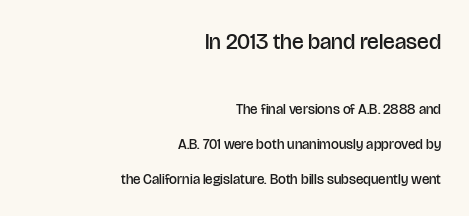
{"italic": "no", "bold": "semi", "underline": "no", "align": "right", "line_spacing": "loose", "line_spacing_ratio": 2.48, "letter_spacing": "normal", "letter_spacing_em": 0.0, "larger_block": "first", "size_ratio": 1.57, "glyph_px": 22}
